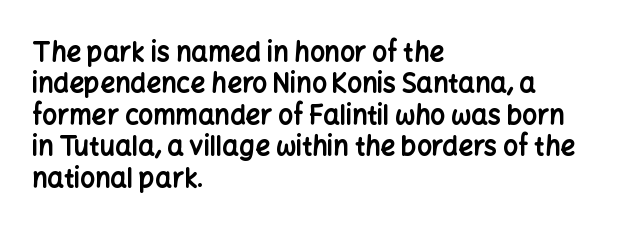
The image shows 26 px bold type, upright; set left-aligned, line spacing 1.21x, normal letter spacing, not underlined.
